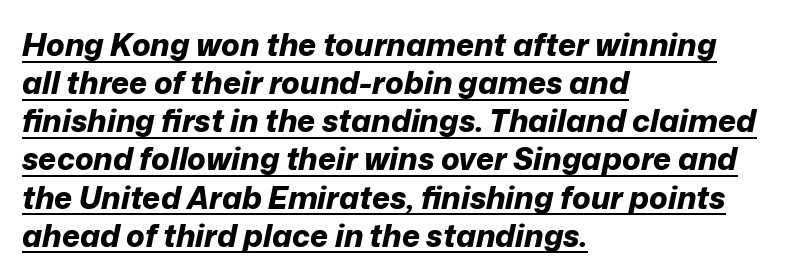
The image shows 31 px bold type, italic (leaning right); set left-aligned, line spacing 1.23x, normal letter spacing, underlined; low stroke contrast and a medium x-height.
